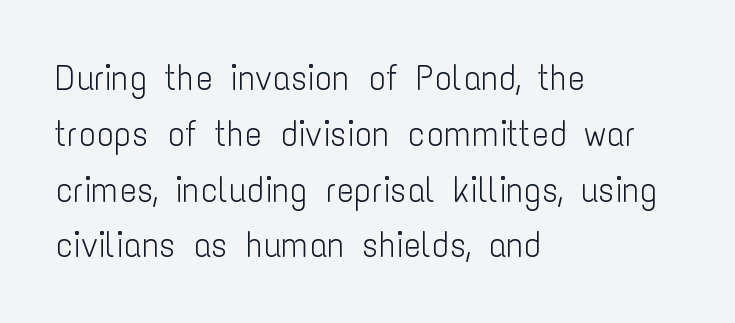
The image shows 36 px light, condensed sans-serif type, upright; set left-aligned, normal line spacing (1.55x), normal letter spacing, not underlined; low stroke contrast and a medium x-height.
